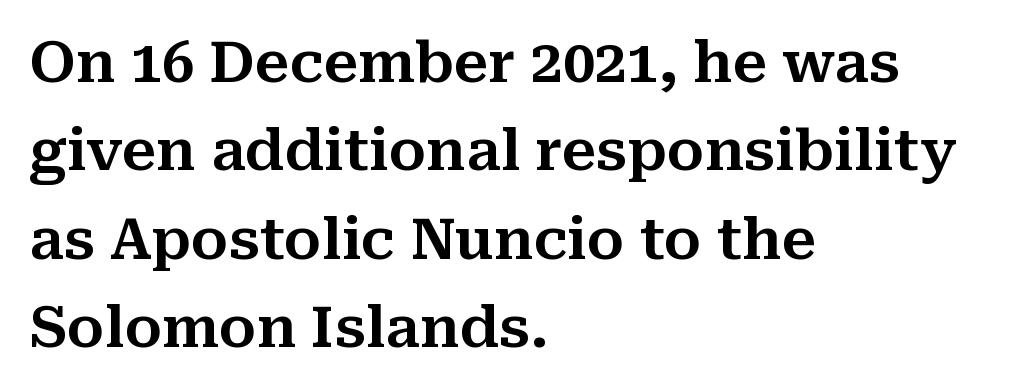
Spacing verdict: proportional, widths tailored to each character. The text block is weighted toward the left margin, trailing off unevenly rightward. Each letter's strokes conclude with small projecting serifs. Summary of vertical rhythm: regular, with standard interline spacing. The baseline area is clear.
